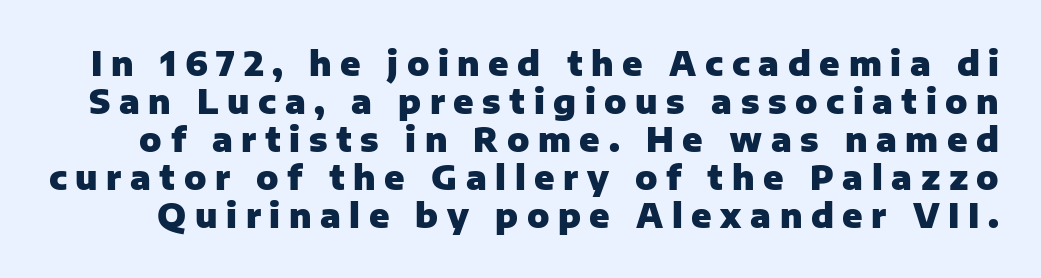
Q: Is the text bold? A: Yes.
Q: Is the text italic (slanted)? A: No, it is upright.
Q: Is the typeface a serif or a sans-serif typeface? A: Sans-serif.
Q: Is the text underlined? A: No.
Q: Is the spacing between letters normal or unusually wide? A: Unusually wide.
Q: Is the spacing between lines tight, normal or loose? A: Tight.
Q: Width (condensed, normal, or wide)? A: Normal.
Q: Stroke contrast? A: Low.
Q: x-height? A: Medium.
Q: Monospaced? A: No.
